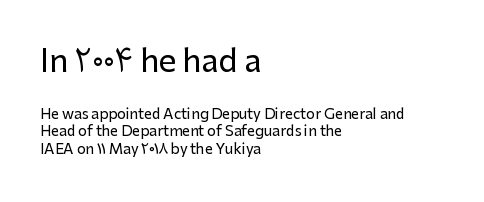
The image shows 31 px sans-serif type, upright; set left-aligned, normal line spacing (1.26x), normal letter spacing, not underlined; the first (top) block is 2.21x larger; low stroke contrast and a medium x-height.
